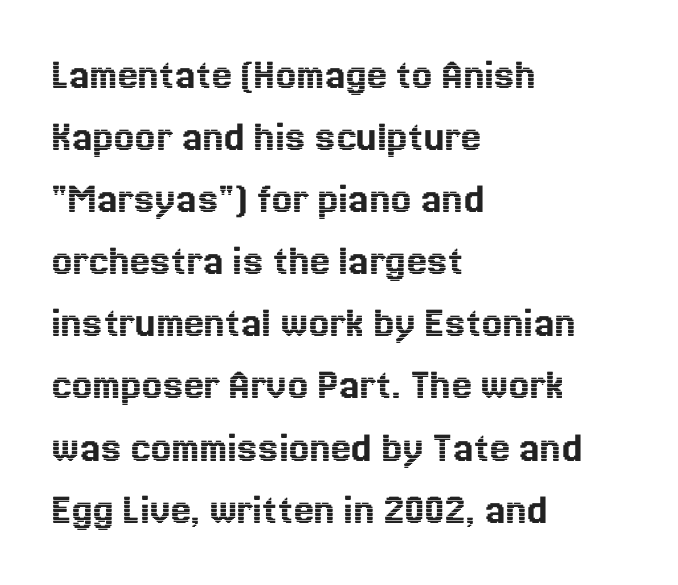
The setting favours the left margin, as ordinary paragraphs usually do. Plain, unruled lines of type. Default kerning and tracking; the words read as compact shapes. The lettering stays uniformly vertical, giving the passage a roman look. The lines sit at an ordinary, default distance from one another.
